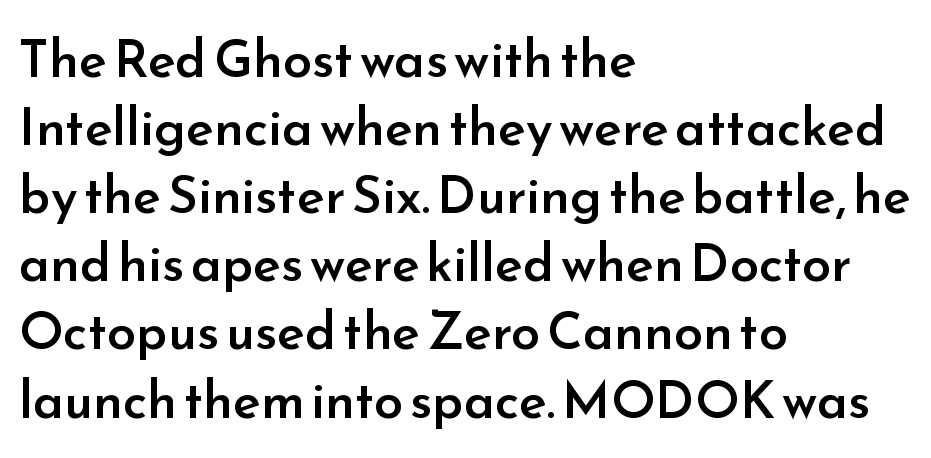
Letter spacing: default. The face used here is proportionally spaced, like ordinary book or web type. Clear beneath every line of the passage. Vertically, the passage feels balanced, rows spaced as you'd expect. The letters stand straight up with perfectly vertical stems.
